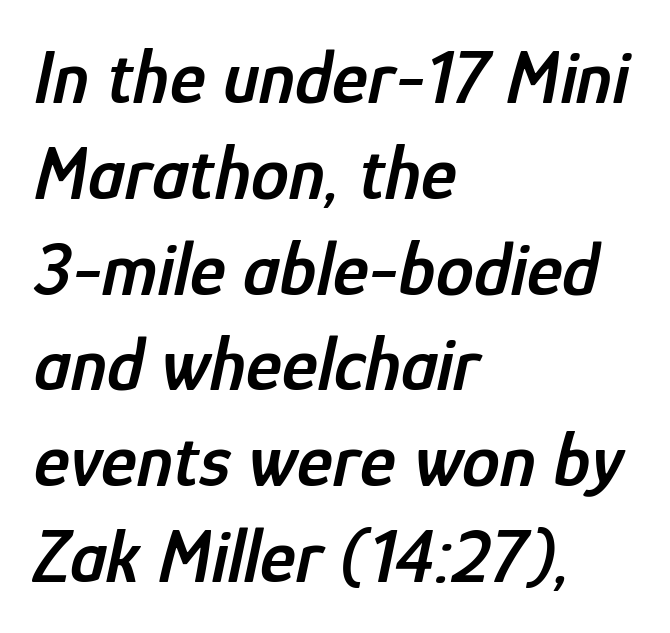
The image shows 76 px semibold, condensed type, italic (leaning right); set left-aligned, normal line spacing (1.26x), normal letter spacing, not underlined; low stroke contrast and a medium x-height.
